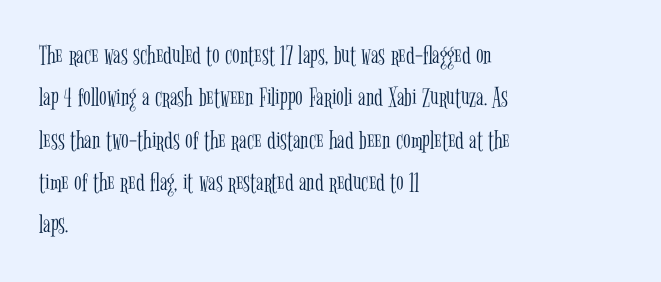
The image shows 28 px light, condensed serif type, upright; set left-aligned, normal line spacing (1.51x), normal letter spacing, not underlined; low stroke contrast and a medium x-height.
